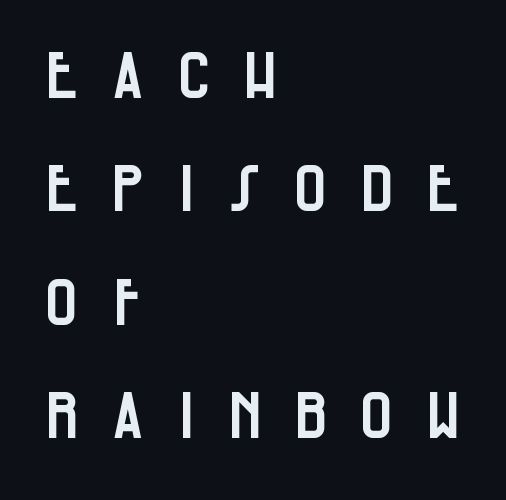
The image shows 64 px condensed sans-serif type, upright; set left-aligned, line spacing 1.77x, unusually wide letter spacing (+0.47 em), not underlined; low stroke contrast and a large x-height.
